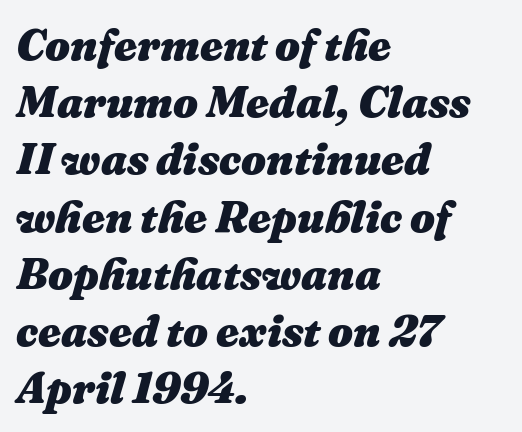
{"italic": "yes", "lean": "right", "slant_degrees": 16, "bold": "yes", "weight": "heavy", "width": "normal", "stroke_contrast": "medium", "x_height": "medium", "monospaced": "no", "underline": "no", "align": "left", "line_spacing": "normal", "line_spacing_ratio": 1.3, "letter_spacing": "normal", "letter_spacing_em": 0.0, "glyph_px": 44}
